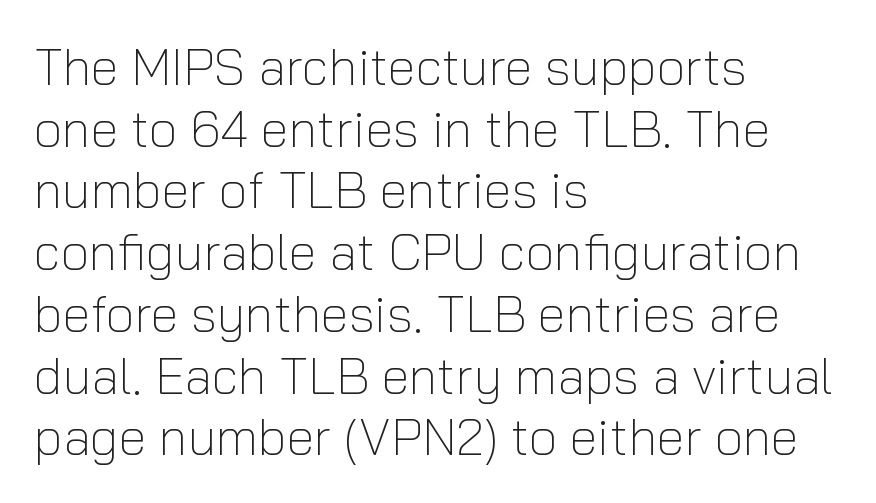
Q: Is the text bold? A: No.
Q: Is the text italic (slanted)? A: No, it is upright.
Q: Is the typeface a serif or a sans-serif typeface? A: Sans-serif.
Q: Is the text underlined? A: No.
Q: How is the paragraph aligned? A: Left-aligned.
Q: Is the spacing between letters normal or unusually wide? A: Normal.
Q: Width (condensed, normal, or wide)? A: Normal.
Q: Stroke contrast? A: Low.
Q: x-height? A: Medium.
Q: Monospaced? A: No.
